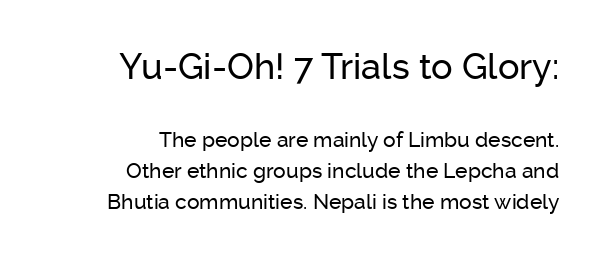
{"serif": "no", "italic": "no", "width": "normal", "stroke_contrast": "low", "x_height": "medium", "monospaced": "no", "underline": "no", "align": "right", "line_spacing": "normal", "line_spacing_ratio": 1.48, "letter_spacing": "normal", "letter_spacing_em": 0.0, "larger_block": "first", "size_ratio": 1.71, "glyph_px": 36}
